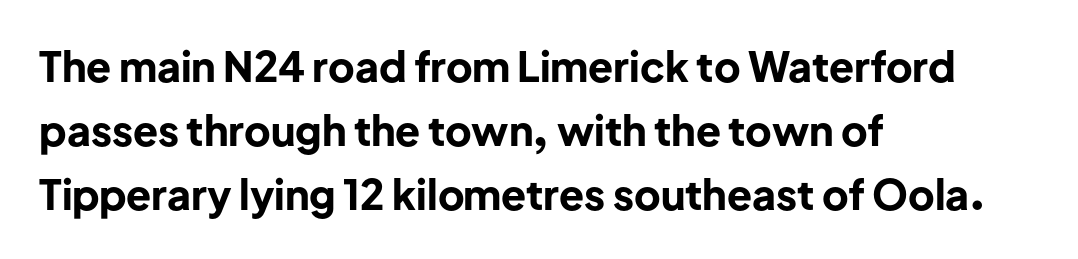
These lines are composed in type without serifs. Vertically, the passage feels balanced, rows spaced as you'd expect. In CSS terms this would be text-align: left. Words appear dense and cohesive because spacing is normal. Varying glyph widths throughout — classic text-font behaviour. Rendered with straight, roman letterforms.
